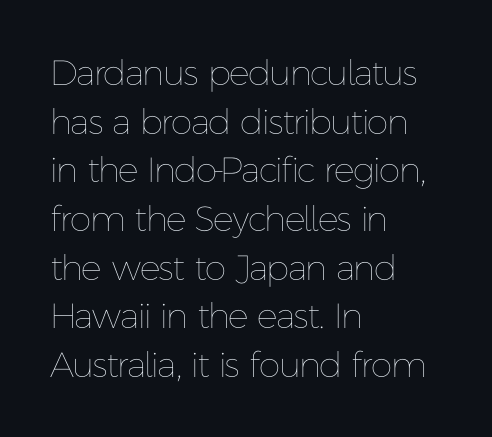
A typesetter would call this leading conventional body-copy spacing. The characters are drawn with everyday or finer stroke widths. The typesetter chose a ragged-right arrangement here. Nobody drew a line under any word here.
